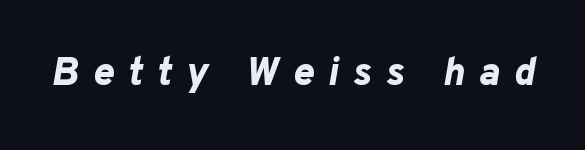
When letters slant like this, we call the style italic. Character widths vary here, with narrow letters taking less room than wide ones. The passage shown is not underscored anywhere. The letters are bold, with thick, heavy strokes. Tracking here is generous; glyphs stand well apart from one another.
